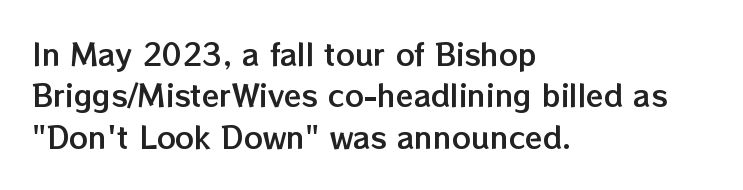
The image shows 29 px text type, upright; set left-aligned, normal line spacing (1.43x), normal letter spacing, not underlined; low stroke contrast and a medium x-height.
